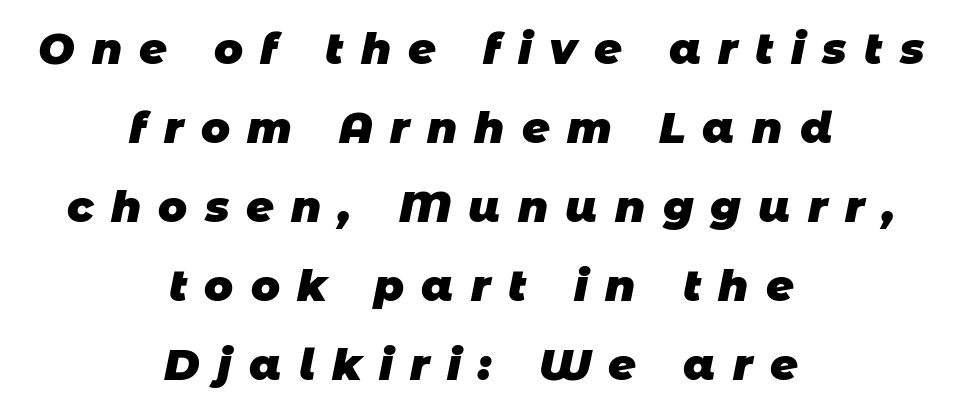
Q: Is the text bold? A: Yes.
Q: Is the typeface a serif or a sans-serif typeface? A: Sans-serif.
Q: Is the text underlined? A: No.
Q: How is the paragraph aligned? A: Centered.
Q: Is the spacing between letters normal or unusually wide? A: Unusually wide.
Q: Width (condensed, normal, or wide)? A: Normal.
Q: Stroke contrast? A: Low.
Q: x-height? A: Large.
Q: Monospaced? A: No.
